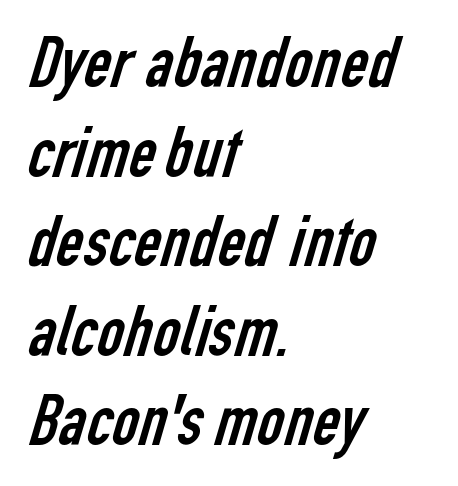
Q: Is the text bold? A: No.
Q: Is the typeface a serif or a sans-serif typeface? A: Sans-serif.
Q: Is the text underlined? A: No.
Q: How is the paragraph aligned? A: Left-aligned.
Q: Is the spacing between letters normal or unusually wide? A: Normal.
Q: Width (condensed, normal, or wide)? A: Condensed.
Q: Stroke contrast? A: Low.
Q: x-height? A: Medium.
Q: Monospaced? A: No.
